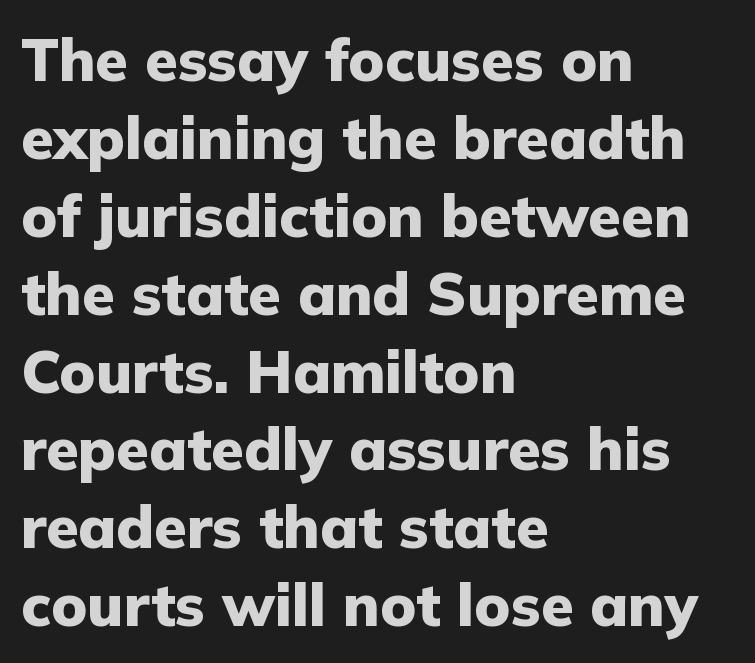
A sans-serif font was chosen for this passage. This block has exactly the height ordinary leading produces. Tracking here is standard; glyphs follow each other at the usual distance. A student would call this left alignment; a typographer would say flush left, rag right. It's the straight-up-and-down kind of type. The face used here is proportionally spaced, like ordinary book or web type.
